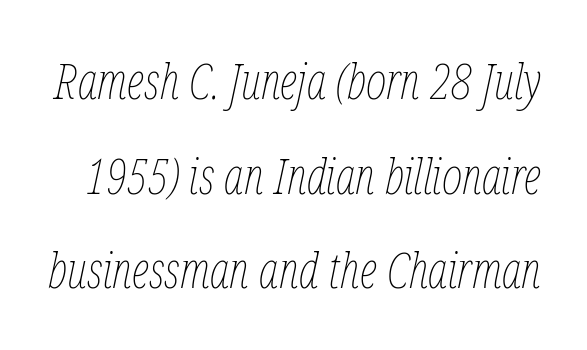
Think standard paragraph weight, or any step lighter than that. Interline gaps are noticeably wide in this sample. Spacing verdict: proportional, widths tailored to each character. Just letters on the line, the space beneath them empty. Compared with ordinary roman type, these characters are visibly tilted. Words appear dense and cohesive because spacing is normal.
